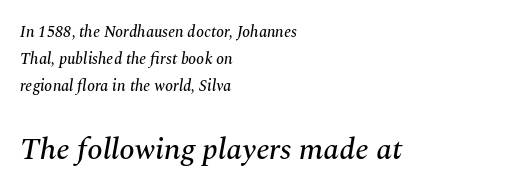
The face used here is proportionally spaced, like ordinary book or web type. The gaps between neighbouring characters are ordinary and unremarkable. This layout puts the modest block above and the oversized block below. Descenders are the only things crossing below the line. Horizontal alignment here is leftward, the default for most running prose. If you drew a line through each stem, it would be angled.
